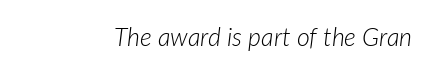
Spacing between characters is what you'd get straight out of the box. The weight would be labelled regular, book, light, or lighter still. The string is rendered with underlining switched off. Observe the lean: these are italic letterforms.
